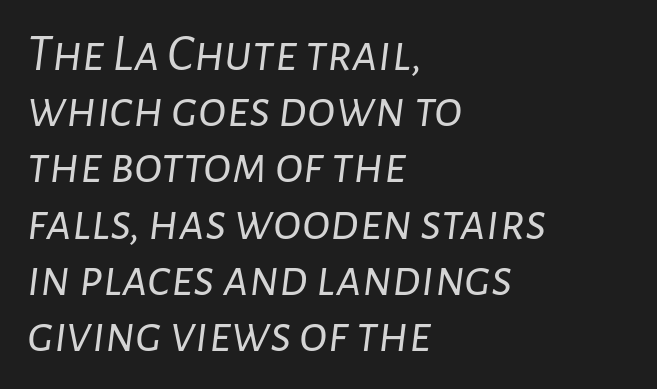
The image shows 53 px light type, italic (leaning right); set left-aligned, tight line spacing (1.06x), normal letter spacing, not underlined; low stroke contrast and a medium x-height.
